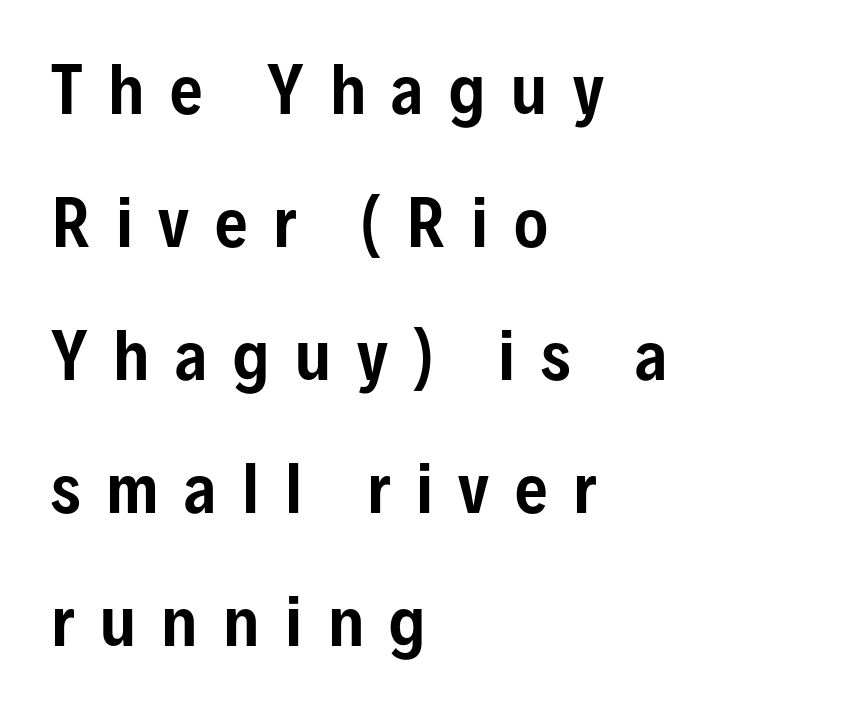
These lines are rendered in a variable-pitch font. Leading is clearly above the norm, producing a sparse column. The passage is arranged the way most books set body copy — flush left. Every character sits straight up, as roman type does. Unlike a traditional serif, this face leaves its strokes unadorned.
